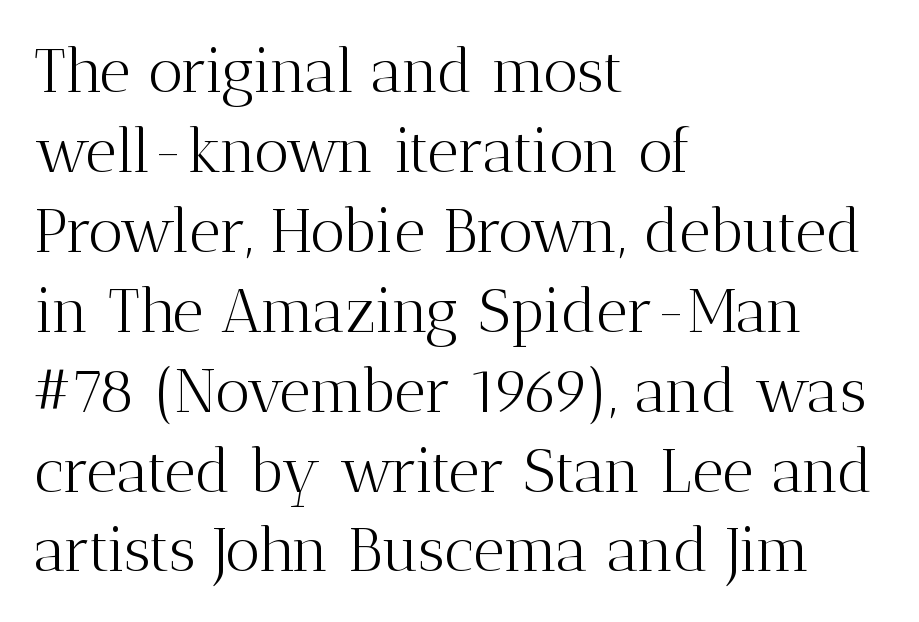
Honestly, there is no underline to notice here at all. These lines are rendered in a variable-pitch font. The passage is arranged the way most books set body copy — flush left. You can tell from the footed stems that serif type was used.
